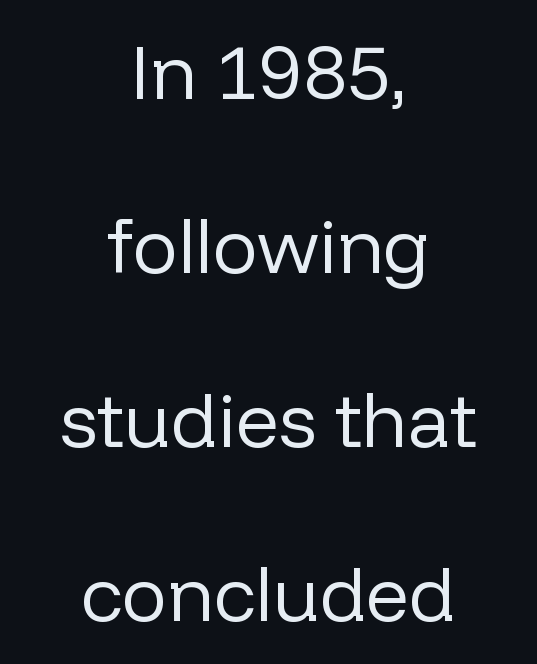
The passage shown is typed in a proportional face where columns would drift. Letterform terminals end flat and unadorned throughout the passage. One glance says open: line gaps are wider than usual. The face used here is rendered with its standard letterfit.
